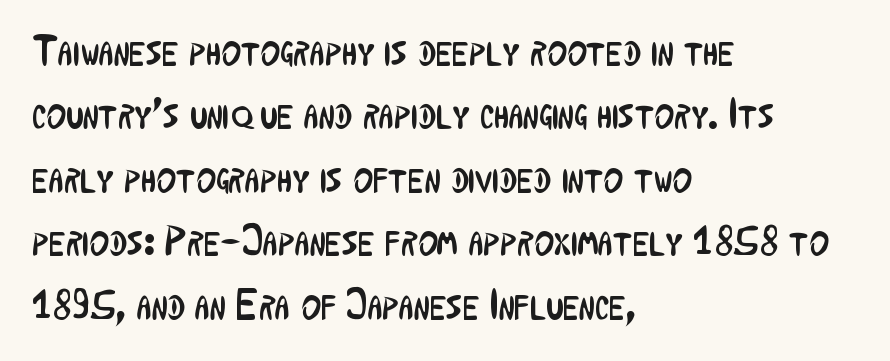
Q: Is the text bold? A: No.
Q: Is the text italic (slanted)? A: No, it is upright.
Q: Is the typeface a serif or a sans-serif typeface? A: Sans-serif.
Q: Is the text underlined? A: No.
Q: How is the paragraph aligned? A: Left-aligned.
Q: Is the spacing between letters normal or unusually wide? A: Normal.
Q: Is the spacing between lines tight, normal or loose? A: Normal.
Q: Width (condensed, normal, or wide)? A: Condensed.
Q: Stroke contrast? A: Low.
Q: x-height? A: Medium.
Q: Monospaced? A: No.
